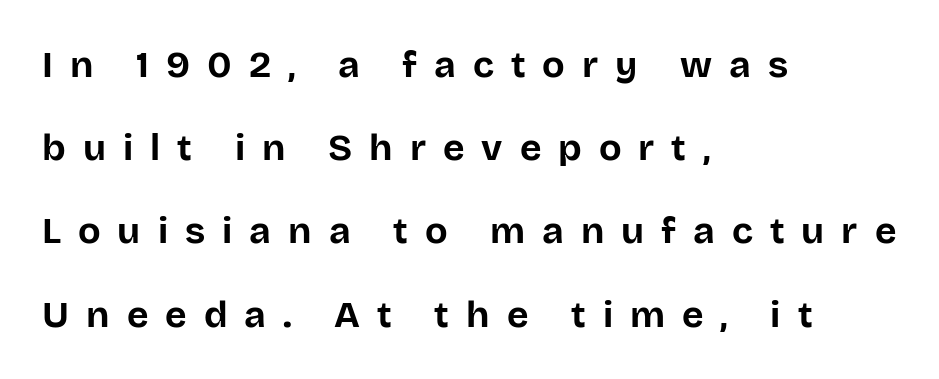
Line starts are locked; line ends wander. The rendering shows plain stroke endings on the letterforms — a sans-serif design. The rendering inserts visible extra space after every character. Summary of vertical rhythm: relaxed, with wide interline spacing. The foot of each line stays bare and open.
